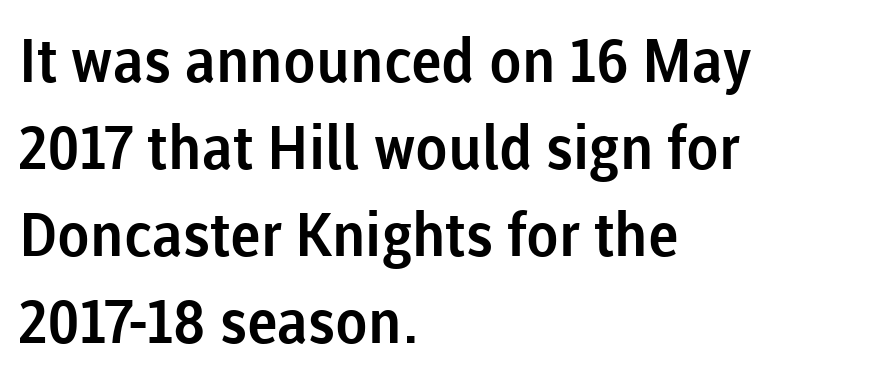
{"serif": "no", "italic": "no", "width": "normal", "stroke_contrast": "low", "x_height": "medium", "monospaced": "no", "underline": "no", "align": "left", "line_spacing": "normal", "line_spacing_ratio": 1.45, "letter_spacing": "normal", "letter_spacing_em": 0.0, "glyph_px": 60}
